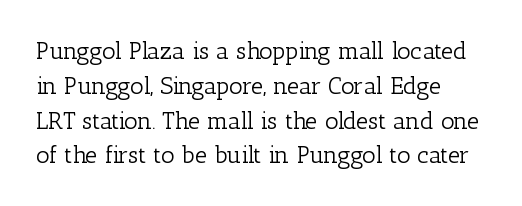
The image shows 24 px text type, upright; set left-aligned, normal line spacing (1.45x), normal letter spacing, not underlined.
